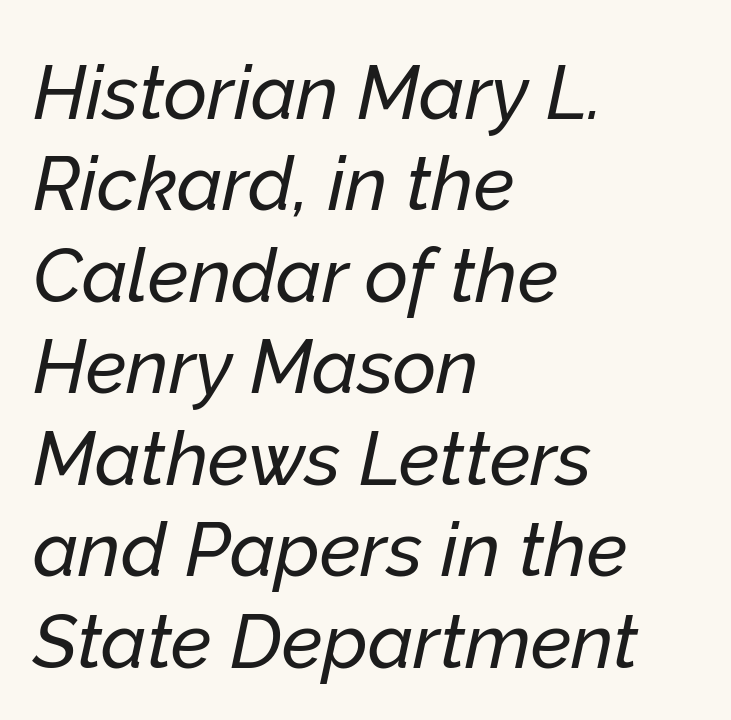
A student would call this left alignment; a typographer would say flush left, rag right. Think of a printed novel: that variable character pitch is what you see here. Quick note: italic. This rendering features lettering with no underline. The passage shown has conventional tracking throughout.
